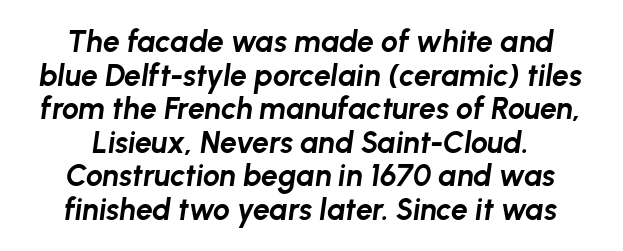
{"italic": "yes", "lean": "right", "slant_degrees": 8, "bold": "yes", "weight": "bold", "width": "normal", "stroke_contrast": "low", "x_height": "medium", "monospaced": "no", "underline": "no", "align": "center", "line_spacing": "tight", "line_spacing_ratio": 1.12, "letter_spacing": "normal", "letter_spacing_em": 0.0, "glyph_px": 30}
